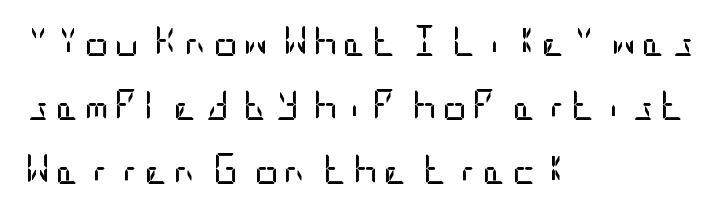
Q: Is the text bold? A: No.
Q: Is the text italic (slanted)? A: No, it is upright.
Q: Is the typeface a serif or a sans-serif typeface? A: Sans-serif.
Q: Is the text underlined? A: No.
Q: How is the paragraph aligned? A: Left-aligned.
Q: Is the spacing between lines tight, normal or loose? A: Loose.
Q: Width (condensed, normal, or wide)? A: Condensed.
Q: Stroke contrast? A: Low.
Q: x-height? A: Large.
